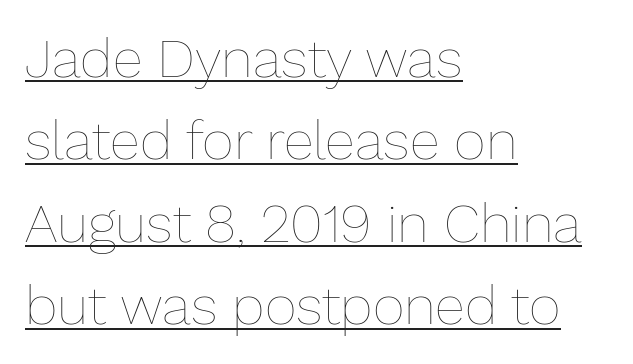
{"italic": "no", "bold": "no", "weight": "thin", "width": "normal", "stroke_contrast": "low", "x_height": "medium", "monospaced": "no", "underline": "yes", "align": "left", "line_spacing": "normal", "line_spacing_ratio": 1.5, "letter_spacing": "normal", "letter_spacing_em": 0.0, "glyph_px": 55}
